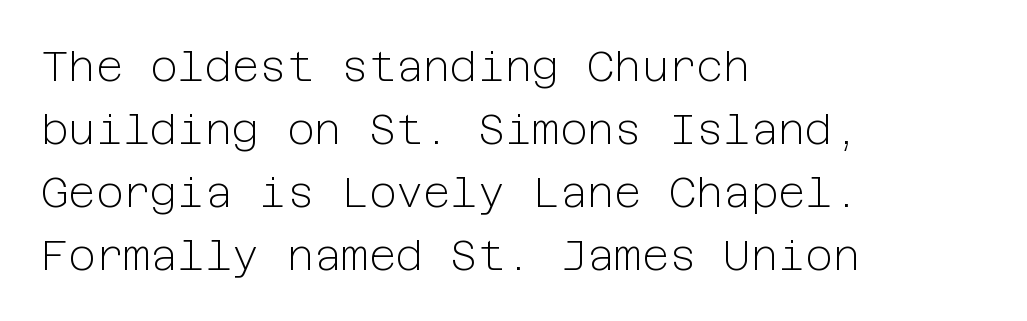
{"serif": "no", "italic": "no", "bold": "no", "weight": "light", "width": "normal", "stroke_contrast": "low", "x_height": "medium", "underline": "no", "align": "left", "line_spacing": "normal", "line_spacing_ratio": 1.5, "letter_spacing": "normal", "letter_spacing_em": 0.0, "glyph_px": 42}
